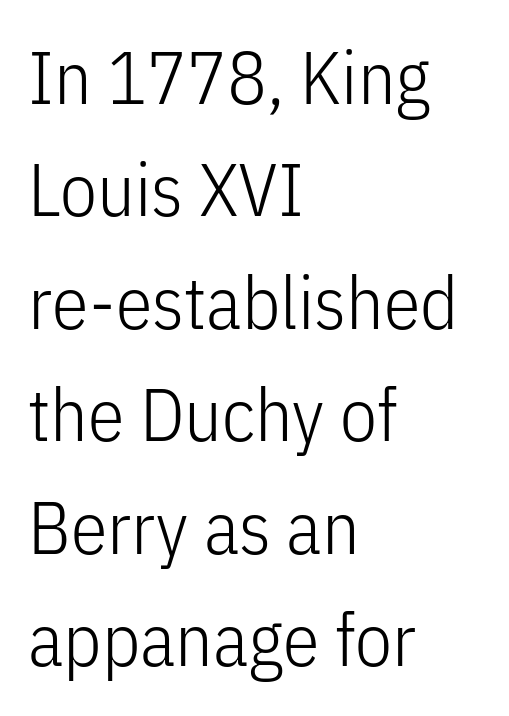
Q: Is the text bold? A: No.
Q: Is the text italic (slanted)? A: No, it is upright.
Q: Is the typeface a serif or a sans-serif typeface? A: Sans-serif.
Q: Is the text underlined? A: No.
Q: How is the paragraph aligned? A: Left-aligned.
Q: Is the spacing between letters normal or unusually wide? A: Normal.
Q: Is the spacing between lines tight, normal or loose? A: Normal.
Q: Width (condensed, normal, or wide)? A: Condensed.
Q: Stroke contrast? A: Low.
Q: x-height? A: Medium.
Q: Monospaced? A: No.
